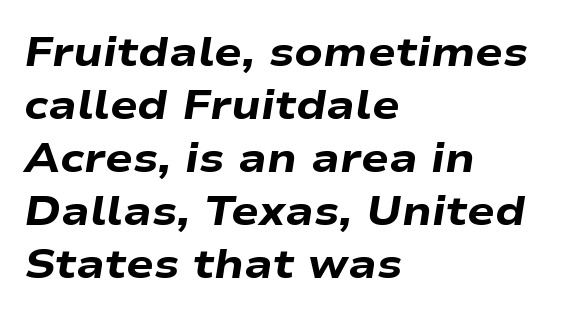
{"italic": "yes", "lean": "right", "slant_degrees": 9, "bold": "yes", "weight": "heavy", "width": "wide", "stroke_contrast": "low", "x_height": "medium", "monospaced": "no", "underline": "no", "align": "left", "line_spacing": "normal", "line_spacing_ratio": 1.29, "letter_spacing": "normal", "letter_spacing_em": 0.0, "glyph_px": 41}
